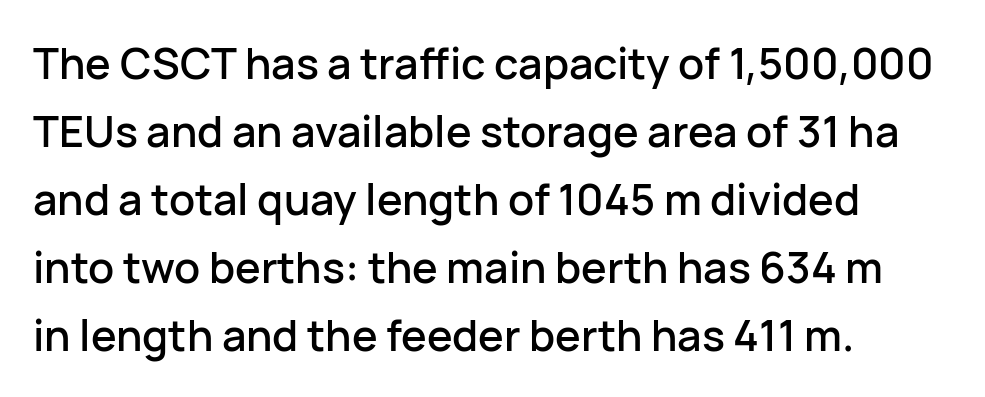
Q: Is the text italic (slanted)? A: No, it is upright.
Q: Is the typeface a serif or a sans-serif typeface? A: Sans-serif.
Q: Is the text underlined? A: No.
Q: How is the paragraph aligned? A: Left-aligned.
Q: Is the spacing between letters normal or unusually wide? A: Normal.
Q: Is the spacing between lines tight, normal or loose? A: Normal.
Q: Width (condensed, normal, or wide)? A: Normal.
Q: Stroke contrast? A: Low.
Q: x-height? A: Medium.
Q: Monospaced? A: No.
